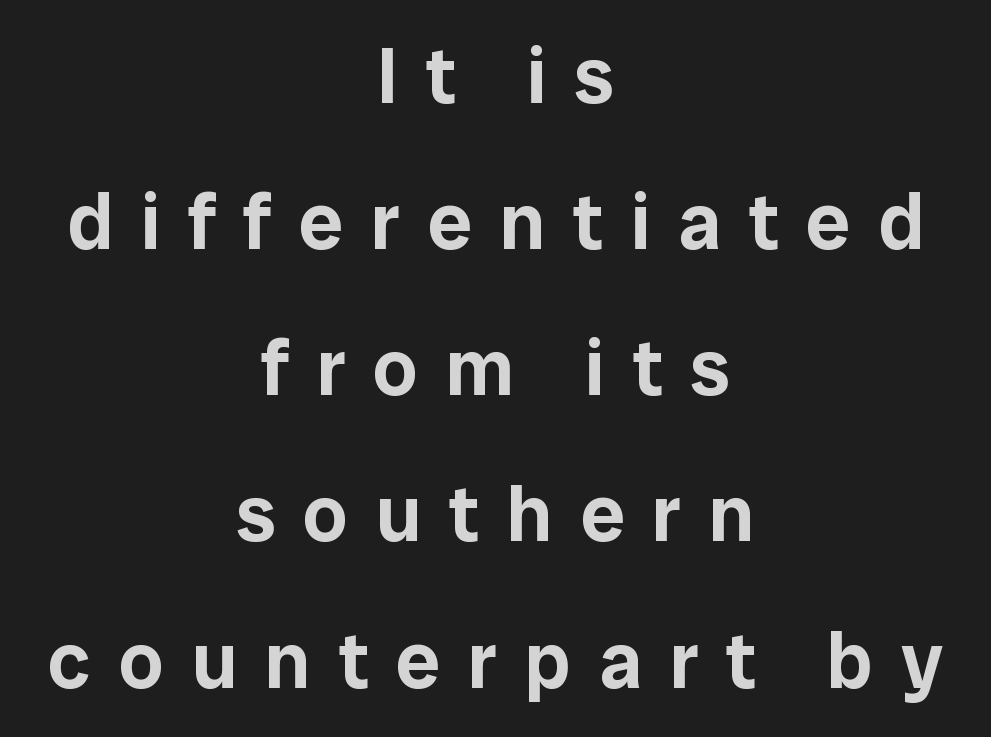
{"serif": "no", "italic": "no", "width": "normal", "stroke_contrast": "low", "x_height": "medium", "monospaced": "no", "underline": "no", "align": "center", "line_spacing_ratio": 1.85, "letter_spacing": "wide", "letter_spacing_em": 0.35, "glyph_px": 79}
